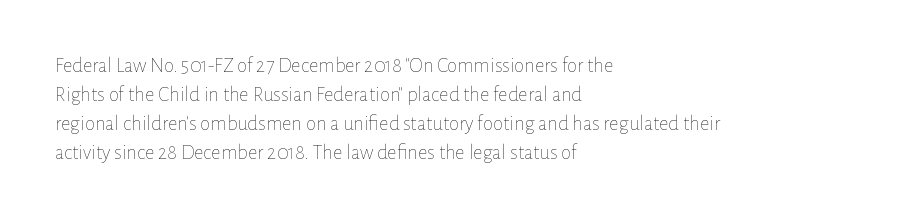
Q: Is the text bold? A: No.
Q: Is the text italic (slanted)? A: No, it is upright.
Q: Is the text underlined? A: No.
Q: How is the paragraph aligned? A: Left-aligned.
Q: Is the spacing between letters normal or unusually wide? A: Normal.
Q: Is the spacing between lines tight, normal or loose? A: Normal.
